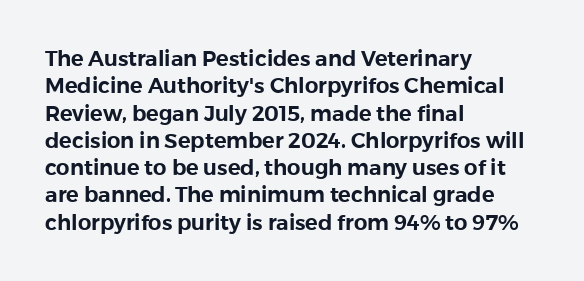
{"italic": "no", "underline": "no", "align": "left", "line_spacing": "normal", "line_spacing_ratio": 1.3, "letter_spacing": "normal", "letter_spacing_em": 0.0, "glyph_px": 21}
